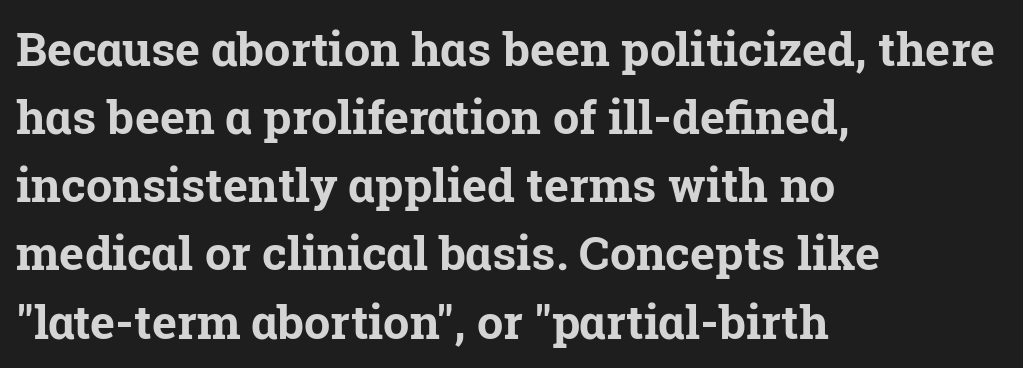
{"serif": "yes", "italic": "no", "bold": "yes", "weight": "bold", "width": "normal", "stroke_contrast": "low", "x_height": "medium", "monospaced": "no", "underline": "no", "align": "left", "line_spacing": "normal", "line_spacing_ratio": 1.45, "letter_spacing": "normal", "letter_spacing_em": 0.0, "glyph_px": 47}
